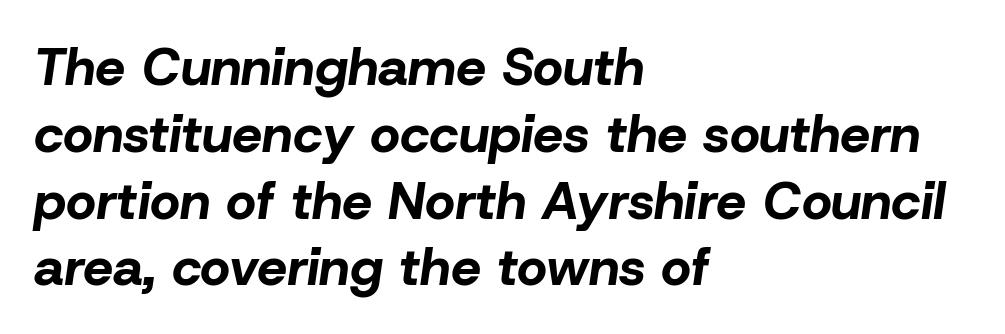
Q: Is the text bold? A: Yes.
Q: Is the text italic (slanted)? A: Yes, it leans right by about 8 degrees.
Q: Is the text underlined? A: No.
Q: How is the paragraph aligned? A: Left-aligned.
Q: Is the spacing between letters normal or unusually wide? A: Normal.
Q: Is the spacing between lines tight, normal or loose? A: Normal.
Q: Width (condensed, normal, or wide)? A: Normal.
Q: Stroke contrast? A: Low.
Q: x-height? A: Medium.
Q: Monospaced? A: No.
